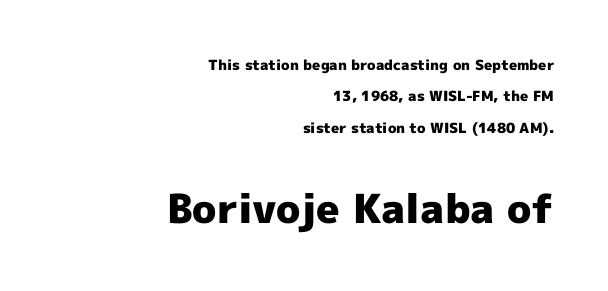
Q: Is the text bold? A: Yes.
Q: Is the text italic (slanted)? A: No, it is upright.
Q: Is the typeface a serif or a sans-serif typeface? A: Sans-serif.
Q: Is the text underlined? A: No.
Q: How is the paragraph aligned? A: Right-aligned.
Q: Is the spacing between letters normal or unusually wide? A: Normal.
Q: Is the spacing between lines tight, normal or loose? A: Loose.
Q: Which block of text is set in a larger size, the first (top) or the second (bottom)? A: The second (bottom) one.
Q: Width (condensed, normal, or wide)? A: Normal.
Q: x-height? A: Medium.
Q: Monospaced? A: No.
